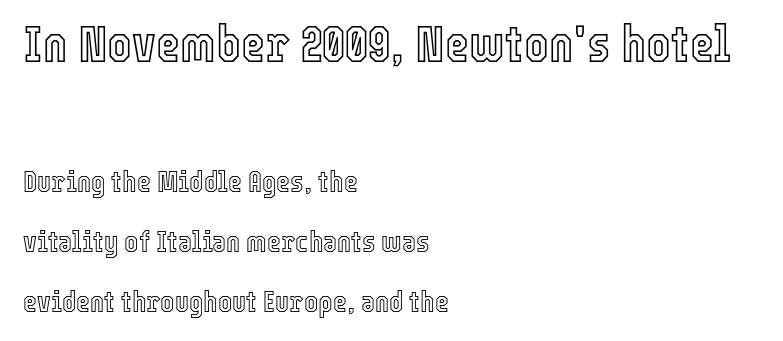
You could fit nearly another row in the gap between these rows. Between these two stacked blocks, the higher one wins on size. Upright lettering throughout. Typeset ragged right — the left edge is the straight one. How are the letters spaced? Ordinarily, with no added tracking.
